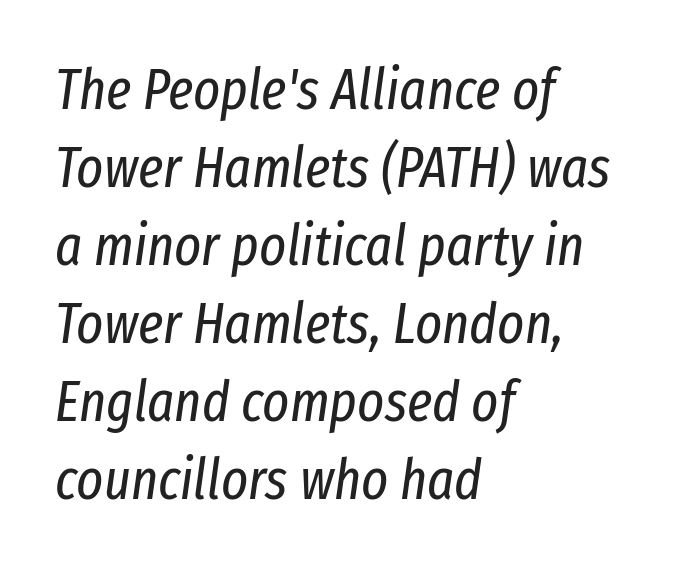
The image shows 57 px regular-weight, condensed type, italic (leaning right); set left-aligned, normal line spacing (1.37x), normal letter spacing, not underlined; low stroke contrast and a medium x-height.
